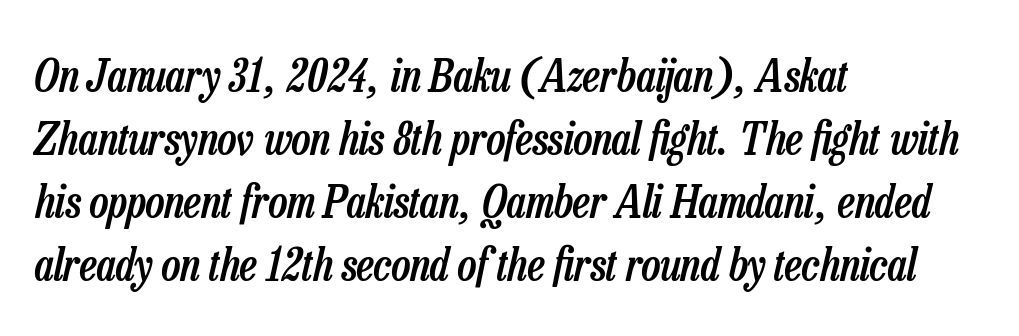
{"italic": "yes", "lean": "right", "slant_degrees": 13, "bold": "semi", "weight": "semibold", "width": "condensed", "stroke_contrast": "low", "x_height": "medium", "monospaced": "no", "underline": "no", "align": "left", "line_spacing": "normal", "line_spacing_ratio": 1.4, "letter_spacing": "normal", "letter_spacing_em": 0.0, "glyph_px": 45}
